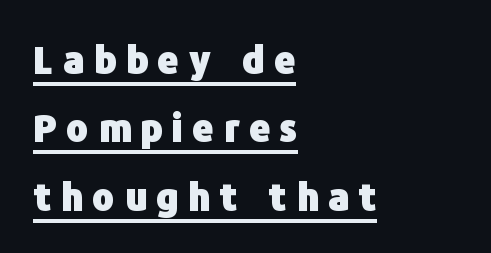
The image shows 37 px heavy sans-serif type, upright; set left-aligned, line spacing 1.85x, unusually wide letter spacing (+0.26 em), underlined; low stroke contrast and a medium x-height.
